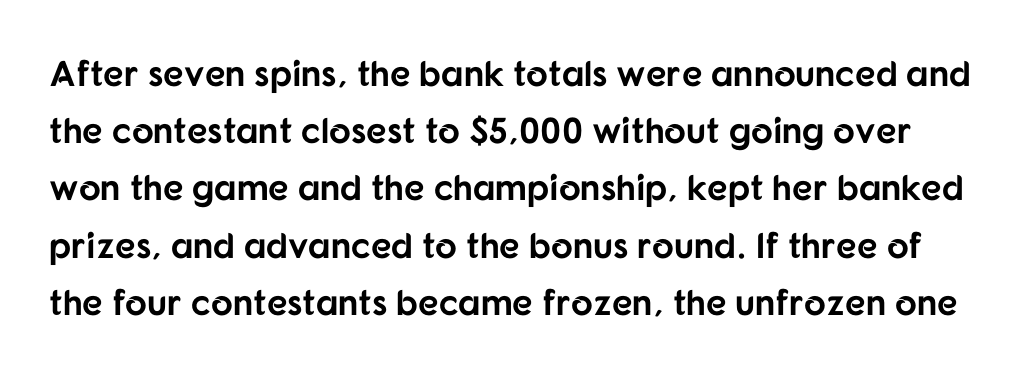
The passage shown has conventional tracking throughout. The letters advance in unequal steps, a hallmark of proportional type. This sample keeps an unexceptional amount of space between lines. Underline: absent. The strokes are fattened all the way to bold. The lettering holds an erect, upright posture throughout.
